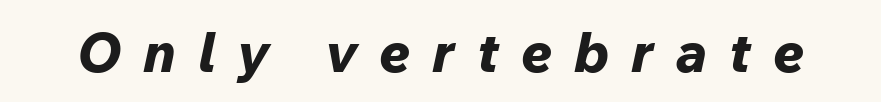
Type without underlining. Strong, thick strokes mark this as bold type. Rendered with sloped, italic letterforms. These lines are rendered in a variable-pitch font. The letters are spread apart with noticeably loose tracking.
